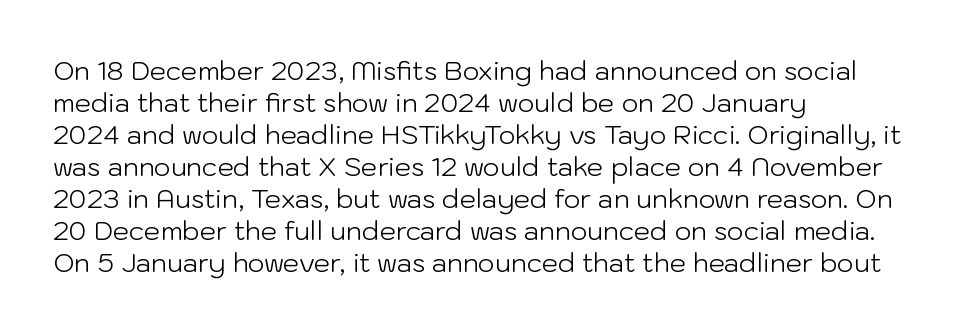
Q: Is the text bold? A: No.
Q: Is the text italic (slanted)? A: No, it is upright.
Q: Is the text underlined? A: No.
Q: How is the paragraph aligned? A: Left-aligned.
Q: Is the spacing between letters normal or unusually wide? A: Normal.
